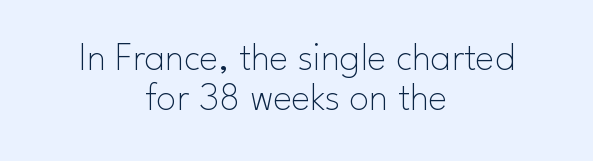
You can tell from the bare stems that sans-serif type was used. The whitespace from short lines is split evenly between both sides. Each letter keeps its own natural width here, so spacing adapts to shape. Glyph-to-glyph distance matches everyday printed text.
